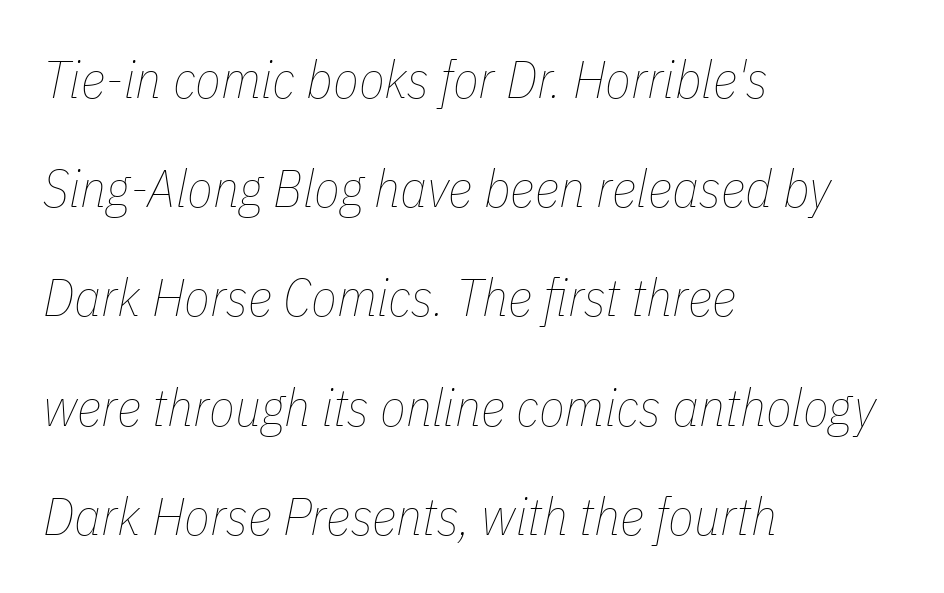
{"italic": "yes", "lean": "right", "slant_degrees": 11, "bold": "no", "weight": "thin", "width": "condensed", "stroke_contrast": "low", "x_height": "medium", "monospaced": "no", "underline": "no", "align": "left", "line_spacing": "loose", "line_spacing_ratio": 2.06, "letter_spacing": "normal", "letter_spacing_em": 0.0, "glyph_px": 53}
